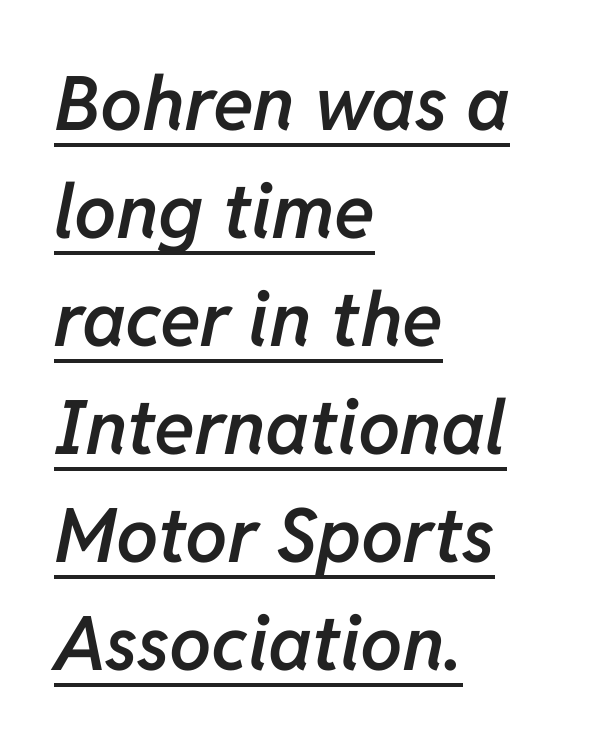
Q: Is the text bold? A: Semi-bold.
Q: Is the text italic (slanted)? A: Yes, it leans right by about 11 degrees.
Q: Is the text underlined? A: Yes.
Q: How is the paragraph aligned? A: Left-aligned.
Q: Is the spacing between letters normal or unusually wide? A: Normal.
Q: Is the spacing between lines tight, normal or loose? A: Normal.
Q: Width (condensed, normal, or wide)? A: Normal.
Q: Stroke contrast? A: Low.
Q: x-height? A: Medium.
Q: Monospaced? A: No.
